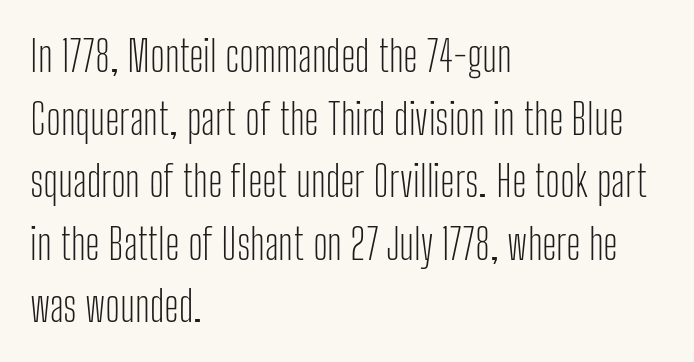
{"serif": "no", "italic": "no", "bold": "no", "weight": "light", "width": "condensed", "stroke_contrast": "low", "x_height": "medium", "monospaced": "no", "underline": "no", "align": "left", "line_spacing": "normal", "line_spacing_ratio": 1.49, "letter_spacing": "normal", "letter_spacing_em": 0.0, "glyph_px": 42}
